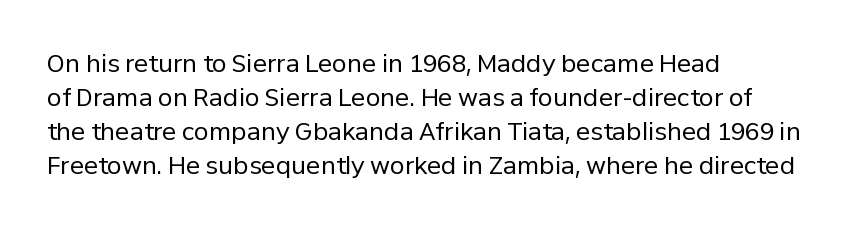
Q: Is the text bold? A: No.
Q: Is the text italic (slanted)? A: No, it is upright.
Q: Is the text underlined? A: No.
Q: How is the paragraph aligned? A: Left-aligned.
Q: Is the spacing between letters normal or unusually wide? A: Normal.
Q: Is the spacing between lines tight, normal or loose? A: Normal.
